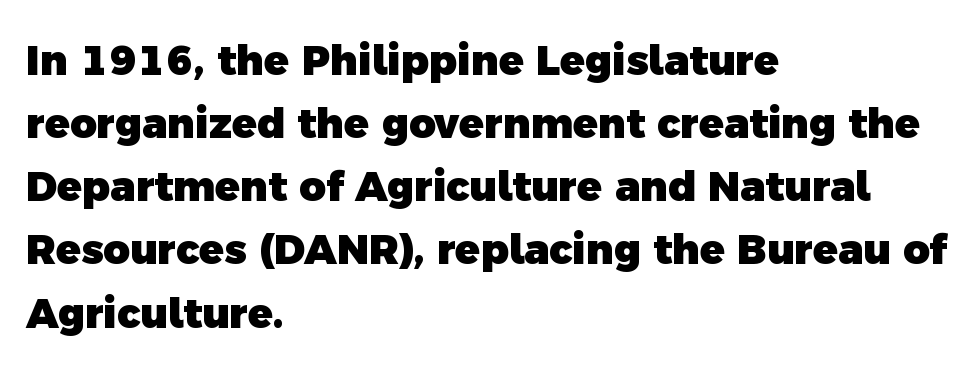
{"serif": "no", "bold": "yes", "weight": "heavy", "width": "normal", "x_height": "medium", "monospaced": "no", "underline": "no", "align": "left", "line_spacing": "normal", "line_spacing_ratio": 1.54, "letter_spacing": "normal", "letter_spacing_em": 0.0, "glyph_px": 41}
